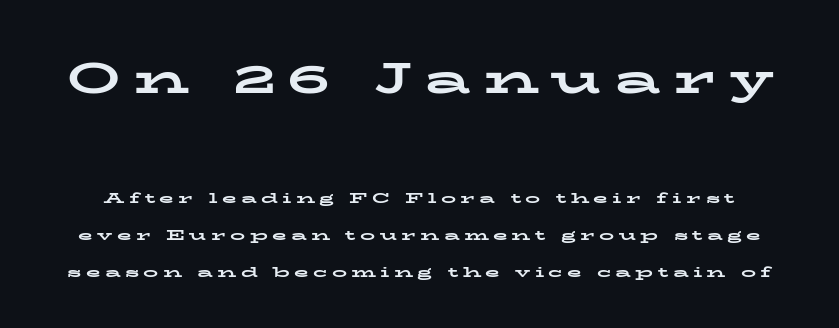
The image shows 44 px bold, wide serif type, upright; set loose line spacing (2.46x), unusually wide letter spacing (+0.29 em), not underlined; the first (top) block is 2.93x larger; low stroke contrast and a medium x-height.
